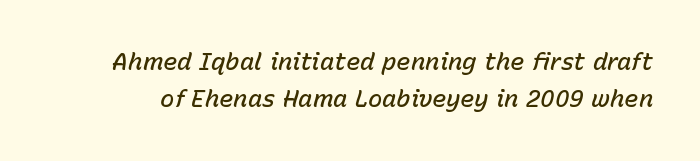
Q: Is the text bold? A: Semi-bold.
Q: Is the text italic (slanted)? A: Yes, it leans right by about 15 degrees.
Q: Is the text underlined? A: No.
Q: Is the spacing between letters normal or unusually wide? A: Normal.
Q: Is the spacing between lines tight, normal or loose? A: Normal.
